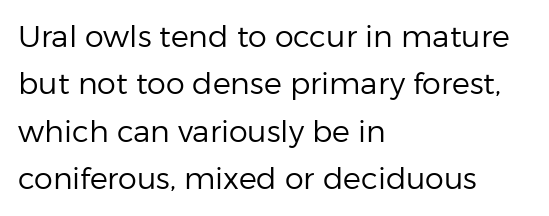
The gaps between neighbouring characters are ordinary and unremarkable. This sample is left-justified, so line endings fall wherever the words run out. Does the type have serifs? No, each stem ends abruptly. Honestly, there is no underline to notice here at all. No heavy texture on the line: the type isn't bold.
